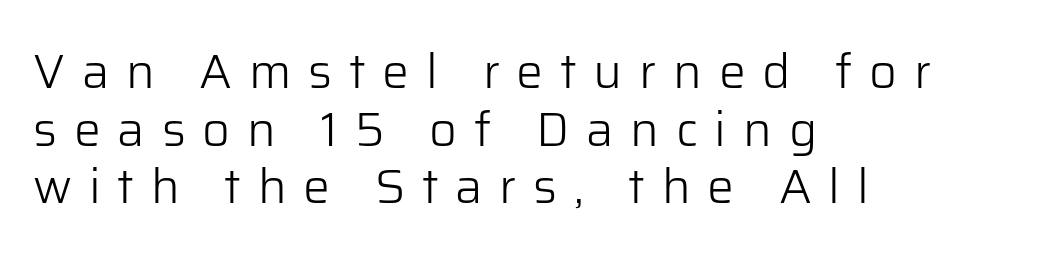
The image shows 48 px light sans-serif type, upright; set left-aligned, line spacing 1.2x, unusually wide letter spacing (+0.35 em), not underlined; low stroke contrast and a medium x-height.
